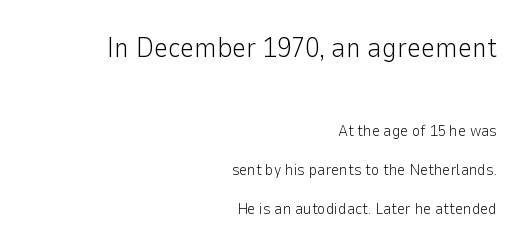
{"serif": "no", "italic": "no", "bold": "no", "weight": "light", "width": "normal", "stroke_contrast": "low", "x_height": "medium", "monospaced": "no", "underline": "no", "align": "right", "line_spacing": "loose", "line_spacing_ratio": 2.45, "letter_spacing": "normal", "letter_spacing_em": 0.0, "larger_block": "first", "size_ratio": 1.75, "glyph_px": 28}
